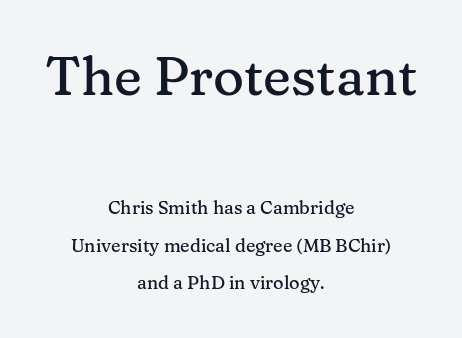
Type style note: has serifs. The foot of each line stays bare and open. Look at the glyph heights: the upper group is clearly the bigger setting. No extra tracking has been applied to these lines. Short and long lines alike share a common midpoint.
